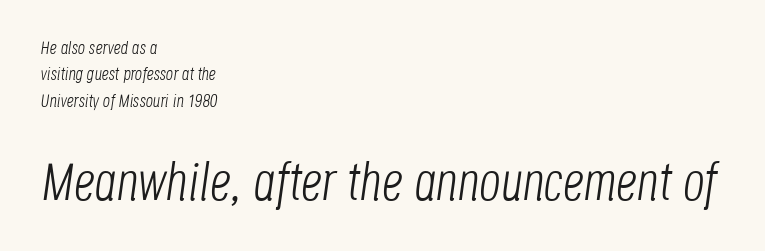
The image shows 53 px light, condensed type, italic (leaning right); set left-aligned, normal line spacing (1.46x), normal letter spacing, not underlined; the second (bottom) block is 2.94x larger; low stroke contrast and a large x-height.
